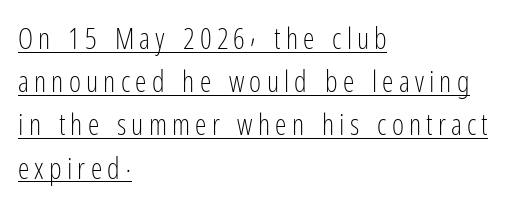
{"serif": "no", "italic": "no", "bold": "no", "weight": "light", "width": "condensed", "stroke_contrast": "low", "x_height": "medium", "monospaced": "no", "underline": "yes", "align": "left", "line_spacing": "normal", "line_spacing_ratio": 1.49, "glyph_px": 29}
